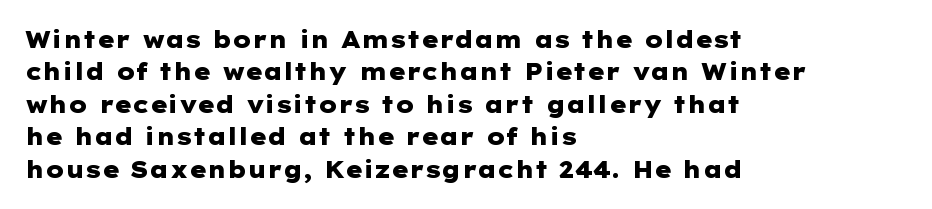
The space directly below the letters is spotless. A dark, heavy texture on the line: the type is bold. Every row of glyphs begins at an identical x-position on the left. Posture: vertical.
